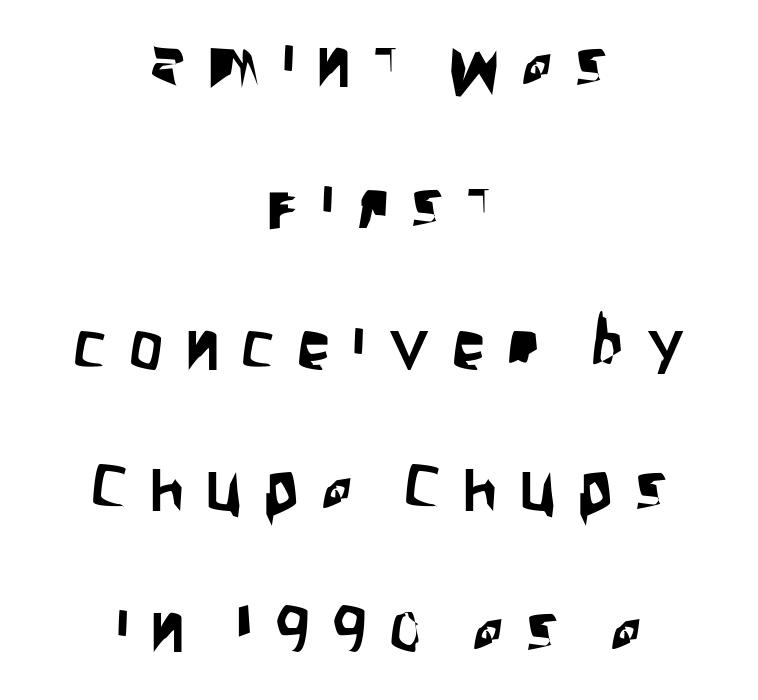
{"serif": "no", "italic": "no", "width": "condensed", "stroke_contrast": "low", "x_height": "large", "monospaced": "no", "underline": "no", "align": "center", "line_spacing": "loose", "line_spacing_ratio": 2.11, "letter_spacing": "wide", "letter_spacing_em": 0.33, "glyph_px": 67}
